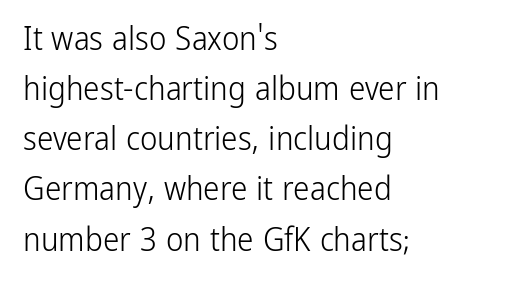
Q: Is the text bold? A: No.
Q: Is the text italic (slanted)? A: No, it is upright.
Q: Is the typeface a serif or a sans-serif typeface? A: Sans-serif.
Q: Is the text underlined? A: No.
Q: How is the paragraph aligned? A: Left-aligned.
Q: Is the spacing between letters normal or unusually wide? A: Normal.
Q: Is the spacing between lines tight, normal or loose? A: Normal.
Q: Width (condensed, normal, or wide)? A: Condensed.
Q: Stroke contrast? A: Low.
Q: x-height? A: Medium.
Q: Monospaced? A: No.
